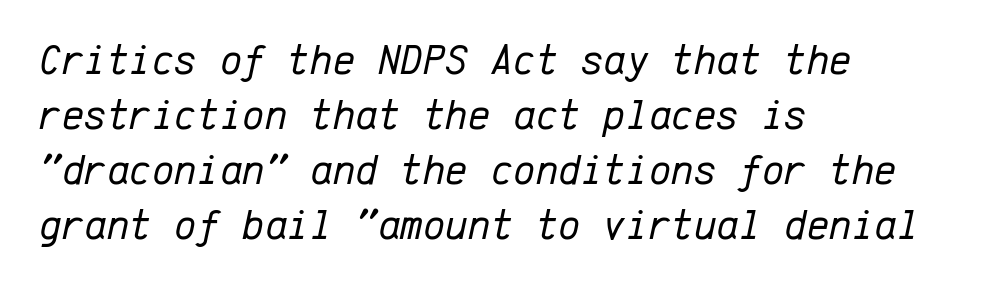
{"italic": "yes", "lean": "right", "slant_degrees": 12, "bold": "no", "weight": "regular", "width": "normal", "stroke_contrast": "low", "x_height": "medium", "monospaced": "yes", "underline": "no", "align": "left", "line_spacing": "normal", "line_spacing_ratio": 1.28, "letter_spacing": "normal", "letter_spacing_em": 0.0, "glyph_px": 43}
